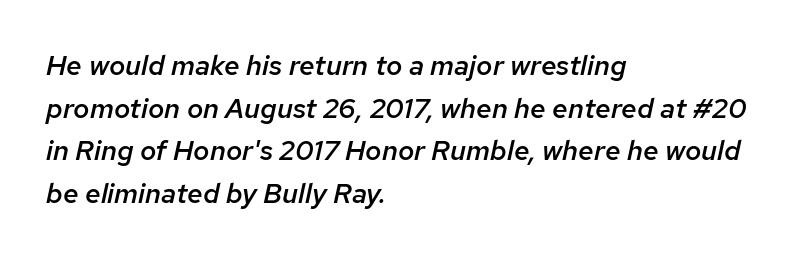
Q: Is the text bold? A: Semi-bold.
Q: Is the text italic (slanted)? A: Yes, it leans right by about 12 degrees.
Q: Is the text underlined? A: No.
Q: How is the paragraph aligned? A: Left-aligned.
Q: Is the spacing between letters normal or unusually wide? A: Normal.
Q: Is the spacing between lines tight, normal or loose? A: Normal.
Q: Width (condensed, normal, or wide)? A: Normal.
Q: Stroke contrast? A: Low.
Q: x-height? A: Medium.
Q: Monospaced? A: No.
